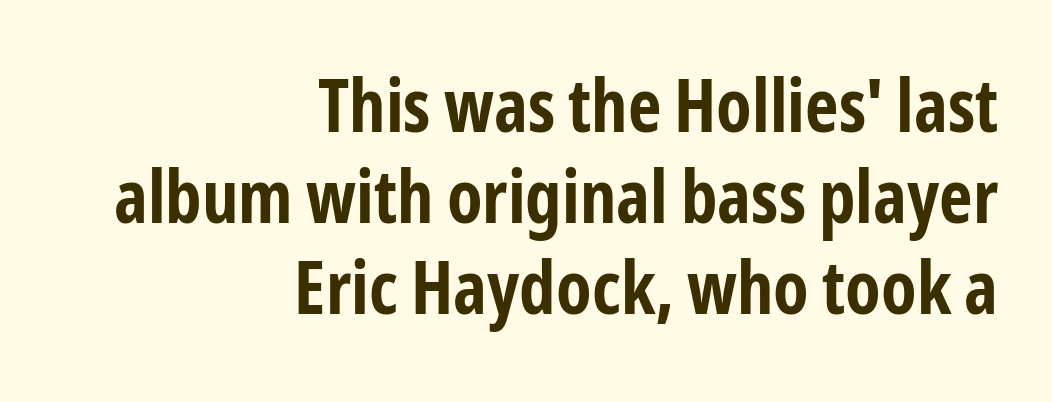
{"serif": "no", "italic": "no", "bold": "yes", "weight": "bold", "width": "condensed", "stroke_contrast": "low", "x_height": "medium", "monospaced": "no", "underline": "no", "align": "right", "line_spacing": "normal", "line_spacing_ratio": 1.25, "letter_spacing": "normal", "letter_spacing_em": 0.0, "glyph_px": 73}
